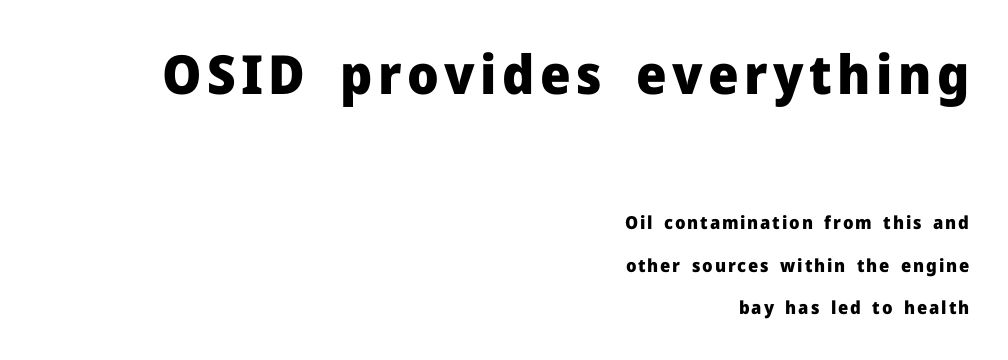
{"serif": "no", "italic": "no", "bold": "yes", "weight": "heavy", "width": "normal", "stroke_contrast": "low", "x_height": "medium", "monospaced": "no", "underline": "no", "align": "right", "line_spacing": "loose", "line_spacing_ratio": 2.37, "larger_block": "first", "size_ratio": 3.0, "glyph_px": 54}
